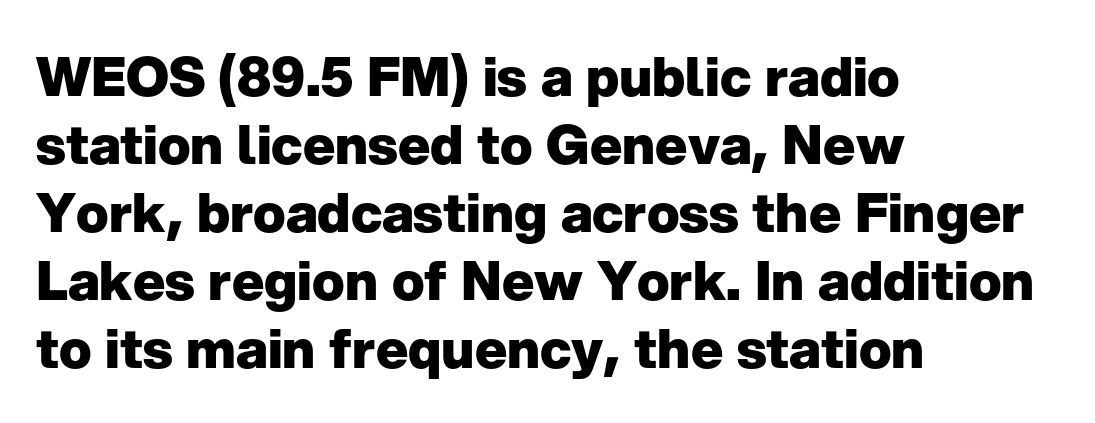
{"serif": "no", "italic": "no", "bold": "yes", "weight": "heavy", "width": "normal", "stroke_contrast": "low", "x_height": "medium", "monospaced": "no", "underline": "no", "align": "left", "line_spacing": "normal", "line_spacing_ratio": 1.26, "letter_spacing": "normal", "letter_spacing_em": 0.0, "glyph_px": 54}
